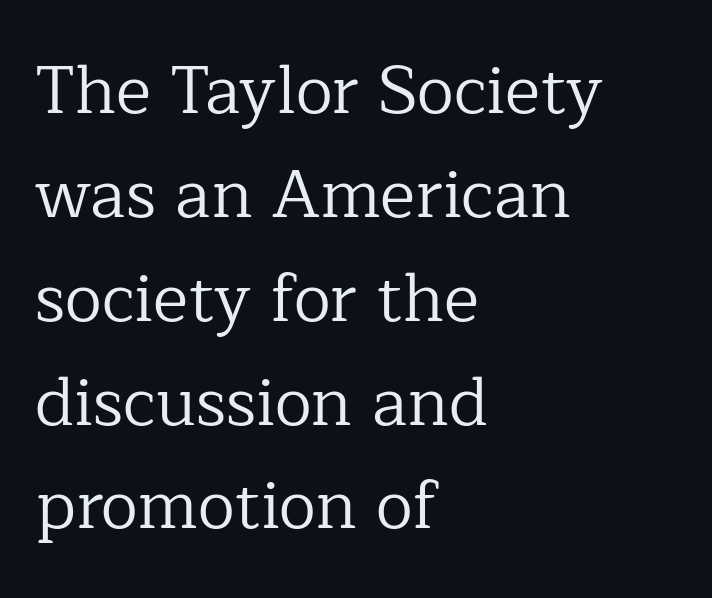
You could not count columns in this text — the font is proportionally spaced. Counters stay open thanks to moderate or lighter strokes. Is the block centered? No — it sits flush against the left margin. I'd call this a serif setting — the letters wear small feet. Does extra space separate the letters? No, they use regular spacing.
